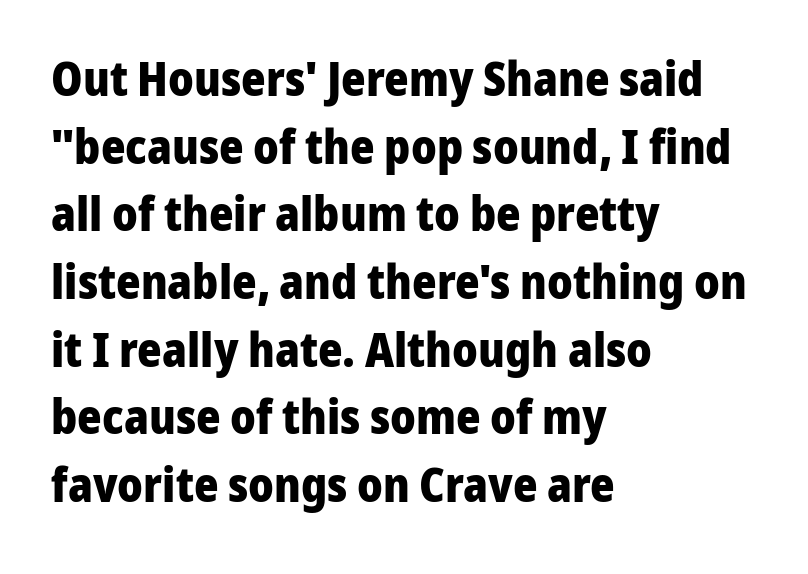
Quick note: interline space is typical. Designer's note — italics off, roman on. Each letter's strokes conclude bluntly, with no projecting serifs. A full-strength bold gives these letters their thick strokes.
